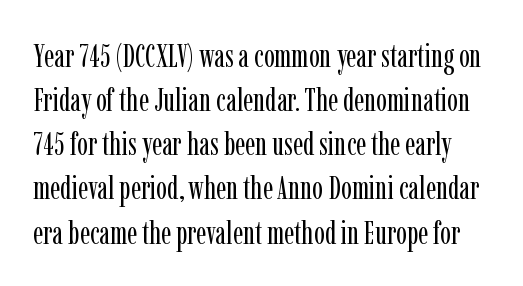
The image shows 32 px regular-weight, condensed serif type, upright; set normal line spacing (1.38x), normal letter spacing, not underlined; low stroke contrast and a medium x-height.
